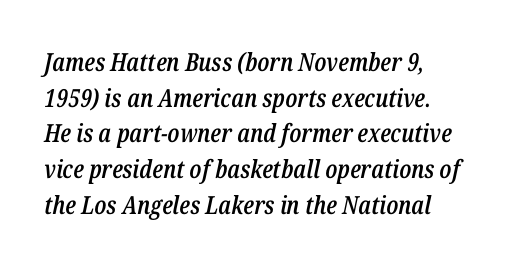
{"italic": "yes", "lean": "right", "slant_degrees": 12, "bold": "semi", "underline": "no", "line_spacing": "normal", "line_spacing_ratio": 1.43, "letter_spacing": "normal", "letter_spacing_em": 0.0, "glyph_px": 25}
